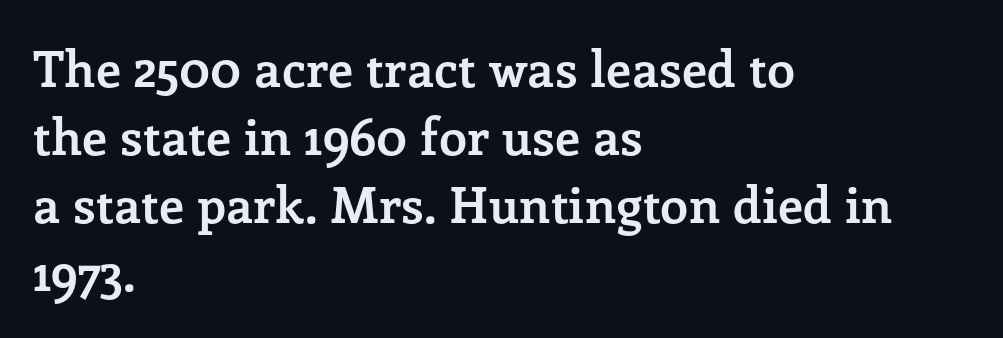
These lines carry a lot of weight — the face is fully bold. The letters stand straight up with perfectly vertical stems. Each line starts at the same left margin while the right side varies. A typesetter would call this zero additional tracking. The designer left line spacing at the default. Underline: absent.
